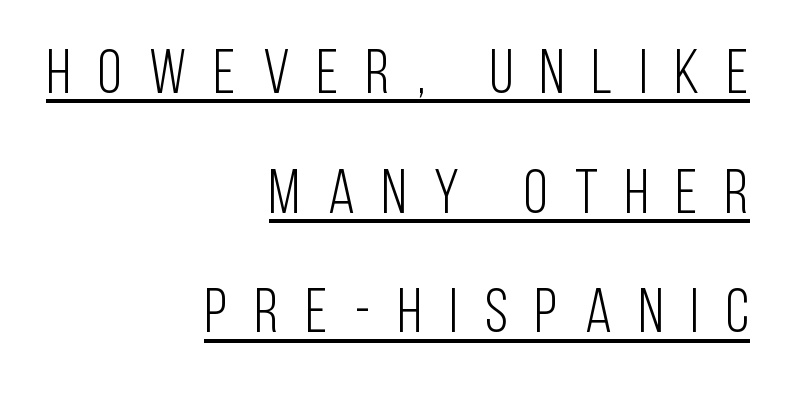
Q: Is the text bold? A: No.
Q: Is the text italic (slanted)? A: No, it is upright.
Q: Is the typeface a serif or a sans-serif typeface? A: Sans-serif.
Q: Is the text underlined? A: Yes.
Q: How is the paragraph aligned? A: Right-aligned.
Q: Is the spacing between letters normal or unusually wide? A: Unusually wide.
Q: Is the spacing between lines tight, normal or loose? A: Loose.
Q: Width (condensed, normal, or wide)? A: Condensed.
Q: Stroke contrast? A: Low.
Q: x-height? A: Large.
Q: Monospaced? A: No.
